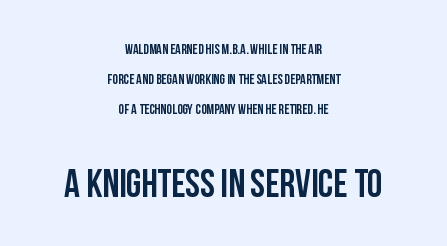
{"serif": "no", "italic": "no", "bold": "yes", "weight": "semibold", "width": "condensed", "stroke_contrast": "low", "x_height": "large", "monospaced": "no", "underline": "no", "align": "center", "line_spacing": "loose", "line_spacing_ratio": 2.15, "letter_spacing": "normal", "letter_spacing_em": 0.0, "larger_block": "second", "size_ratio": 2.79, "glyph_px": 39}
